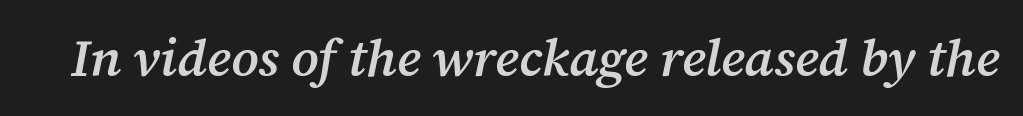
The whole block is typeset with a tilt. The characters display serif detailing at their extremities. Short note: letters normally spaced. The rendering uses natural spacing where letterforms have individual widths.
